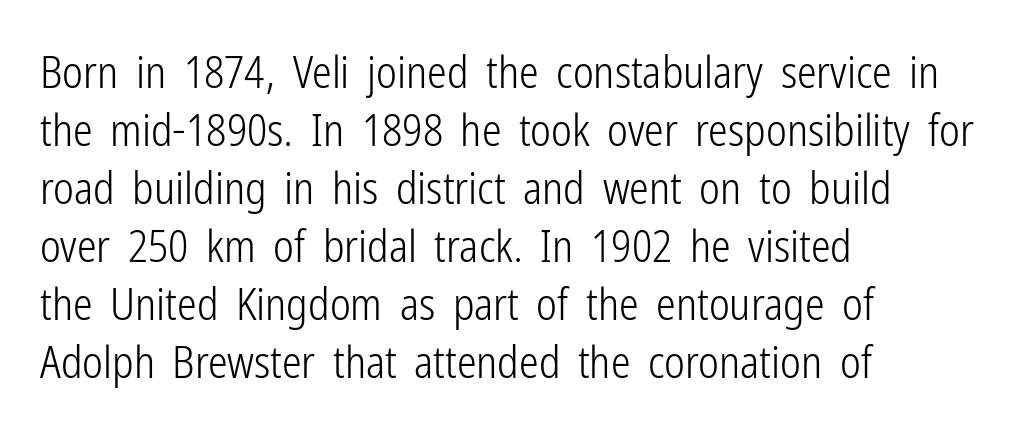
Line spacing here is normal. It's the straight-up-and-down kind of type. The strokes are not fattened; the text isn't bold. Letters rest on an invisible, unmarked baseline. Where is the straight margin? On the left.
